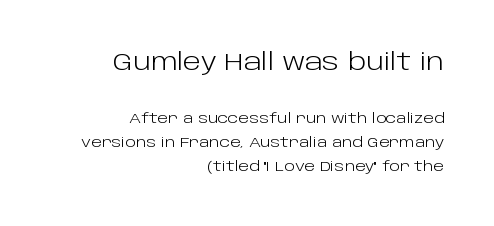
The image shows 24 px text type, upright; set right-aligned, line spacing 1.73x, normal letter spacing, not underlined; the first (top) block is 1.71x larger.
